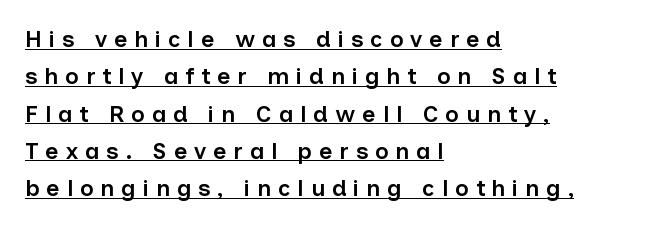
The tracking jumps out immediately: characters are airy and widely separated. Decoration check: the copy is underlined. Emphasis by weight is partial: semibold. The block of text has a typical density, with ordinary space between rows. Caption: multi-line text, flush left, ragged right.
